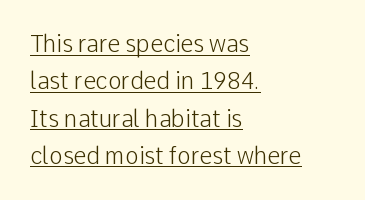
Q: Is the text bold? A: No.
Q: Is the text italic (slanted)? A: No, it is upright.
Q: Is the text underlined? A: Yes.
Q: How is the paragraph aligned? A: Left-aligned.
Q: Is the spacing between letters normal or unusually wide? A: Normal.
Q: Is the spacing between lines tight, normal or loose? A: Normal.
